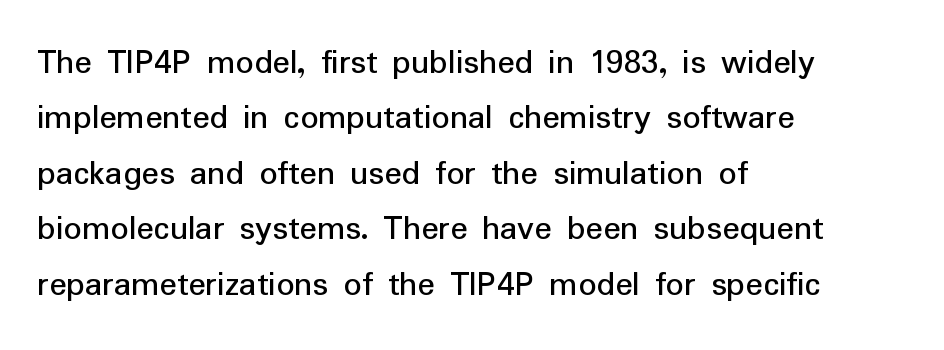
{"serif": "no", "italic": "no", "width": "normal", "stroke_contrast": "low", "x_height": "medium", "monospaced": "no", "underline": "no", "align": "left", "line_spacing": "normal", "line_spacing_ratio": 1.54, "letter_spacing": "normal", "letter_spacing_em": 0.0, "glyph_px": 36}
